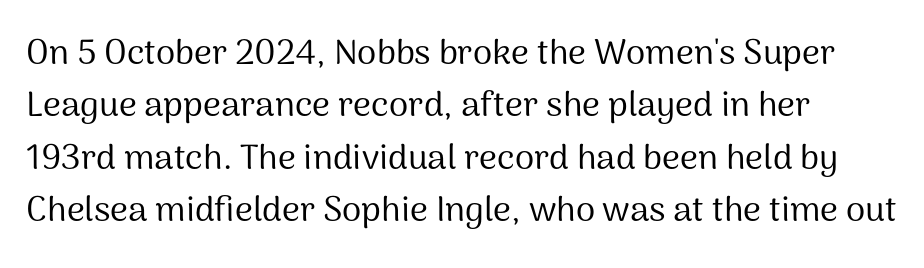
{"serif": "no", "italic": "no", "bold": "no", "weight": "regular", "width": "normal", "stroke_contrast": "medium", "x_height": "medium", "monospaced": "no", "underline": "no", "align": "left", "line_spacing": "normal", "line_spacing_ratio": 1.5, "letter_spacing": "normal", "letter_spacing_em": 0.0, "glyph_px": 35}
